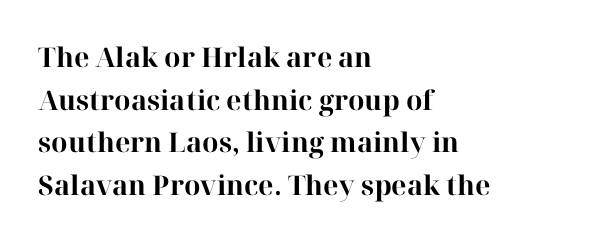
The image shows 27 px bold type, upright; set left-aligned, normal line spacing (1.58x), normal letter spacing, not underlined.
